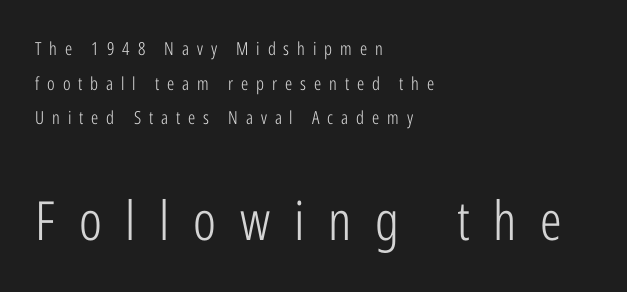
{"serif": "no", "italic": "no", "bold": "no", "weight": "light", "width": "condensed", "stroke_contrast": "low", "x_height": "medium", "monospaced": "no", "underline": "no", "align": "left", "line_spacing": "loose", "line_spacing_ratio": 1.93, "letter_spacing": "wide", "letter_spacing_em": 0.44, "larger_block": "second", "size_ratio": 3.0, "glyph_px": 54}
